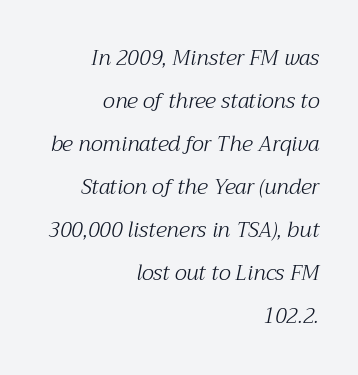
This sample trades compactness for vertical openness between lines. Emphasis-style slanted type is in use. Anything drawn beneath the words? Only blank space. Stroke thickness stays within the range of a standard reading face or lighter.
